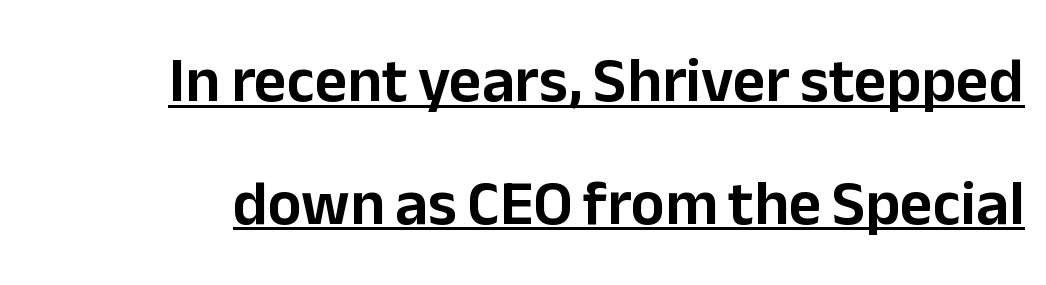
This sample uses an upright cut, with every glyph sitting square on the baseline. Looks like regular typesetting: each glyph gets only the width it needs. Each new line begins a long way beneath the previous one. A typographer would call this underscored text. Regarding serifs, this sample does without them. The horizontal fit of the characters is conventional and even.
